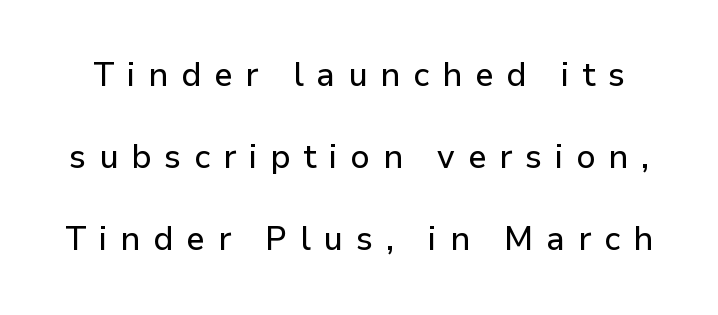
Varying glyph widths throughout — classic text-font behaviour. Grotesque or geometric, the face here clearly has no serifs. Posture: straight, roman, zero tilt. Only glyphs here, with clear space below each row.
